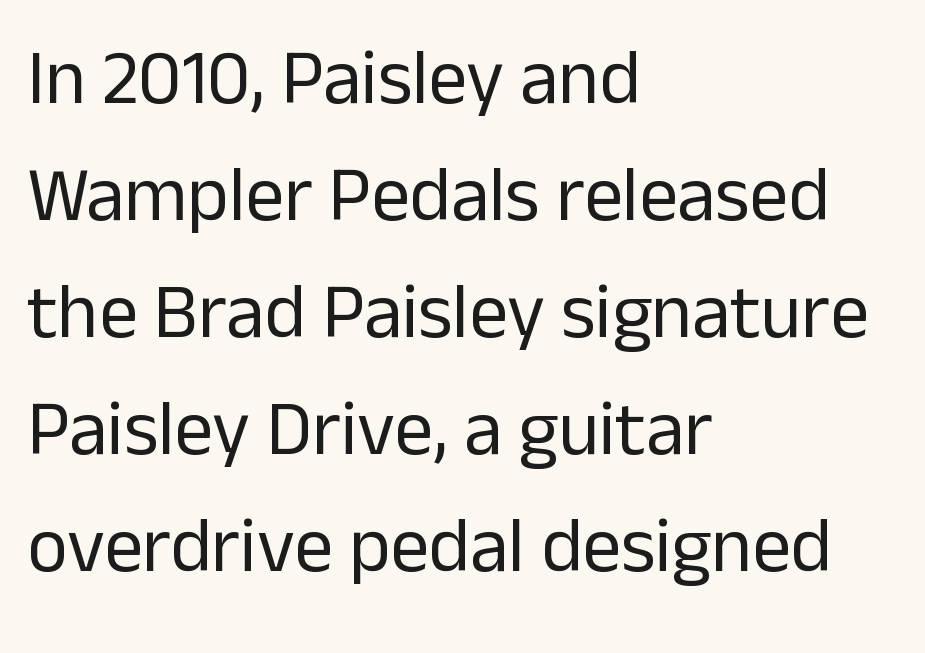
Q: Is the text bold? A: No.
Q: Is the text italic (slanted)? A: No, it is upright.
Q: Is the typeface a serif or a sans-serif typeface? A: Sans-serif.
Q: Is the text underlined? A: No.
Q: How is the paragraph aligned? A: Left-aligned.
Q: Is the spacing between letters normal or unusually wide? A: Normal.
Q: Is the spacing between lines tight, normal or loose? A: Normal.
Q: Width (condensed, normal, or wide)? A: Normal.
Q: Stroke contrast? A: Low.
Q: x-height? A: Medium.
Q: Monospaced? A: No.
